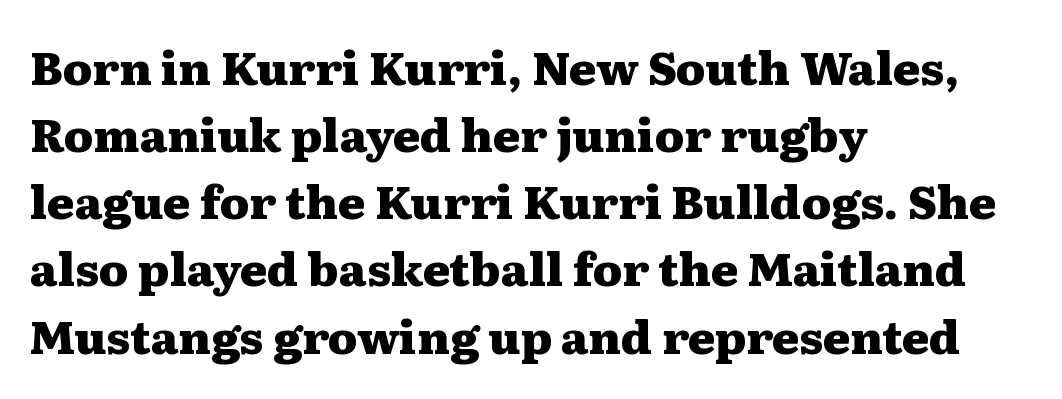
Evenly set lines give the paragraph a standard silhouette. Is the type bold? Yes — the strokes are clearly thick and heavy. These lines keep a tight, regular rhythm from letter to letter. Yep, those are serifs on the letters. Rule under the text: the space is simply empty. The paragraph shown leans on its left margin.
